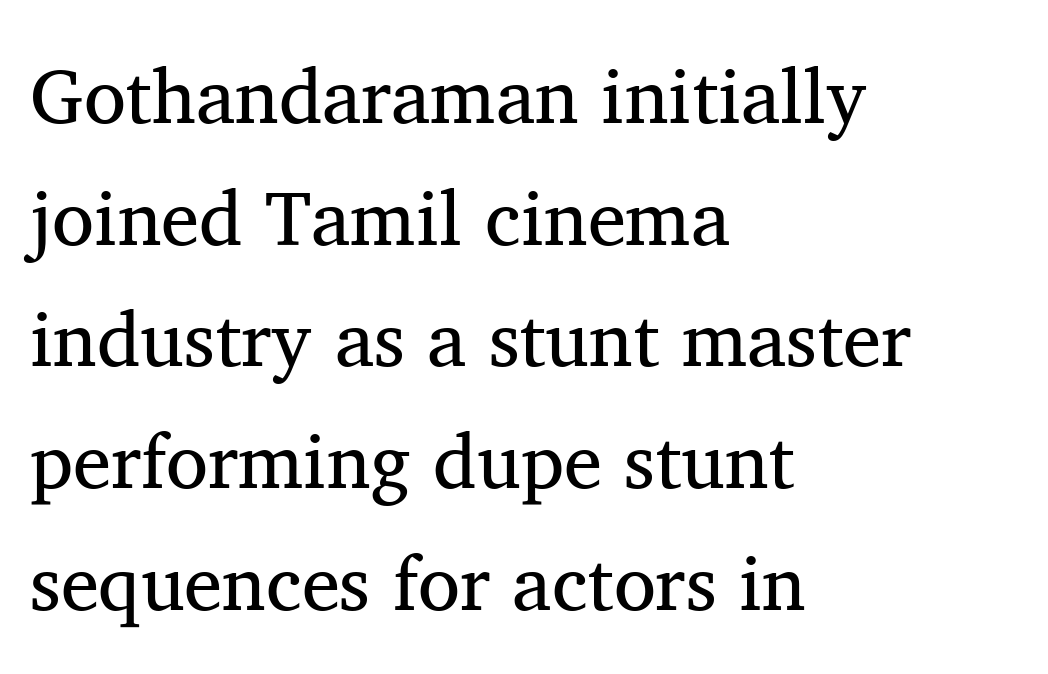
Q: Is the text bold? A: No.
Q: Is the text italic (slanted)? A: No, it is upright.
Q: Is the typeface a serif or a sans-serif typeface? A: Serif.
Q: Is the text underlined? A: No.
Q: How is the paragraph aligned? A: Left-aligned.
Q: Is the spacing between letters normal or unusually wide? A: Normal.
Q: Is the spacing between lines tight, normal or loose? A: Normal.
Q: Width (condensed, normal, or wide)? A: Normal.
Q: Stroke contrast? A: Medium.
Q: x-height? A: Medium.
Q: Monospaced? A: No.
